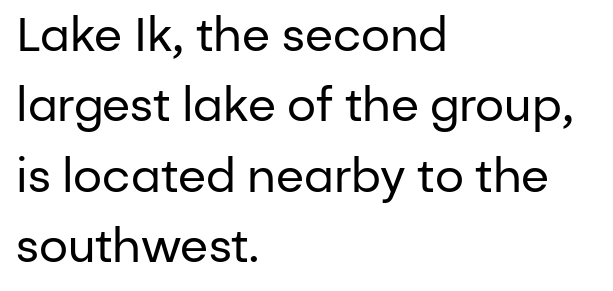
The image shows 46 px regular-weight sans-serif type, upright; set left-aligned, normal line spacing (1.53x), normal letter spacing, not underlined; low stroke contrast and a medium x-height.
